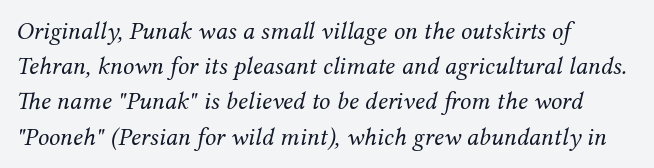
{"italic": "yes", "lean": "right", "slant_degrees": 12, "bold": "no", "underline": "no", "align": "left", "line_spacing": "normal", "line_spacing_ratio": 1.41, "letter_spacing": "normal", "letter_spacing_em": 0.0, "glyph_px": 25}
